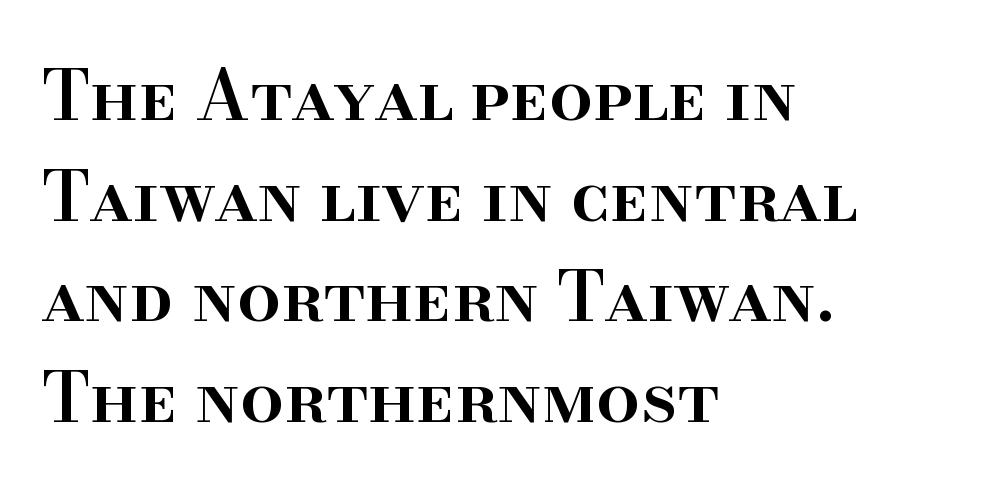
Q: Is the text bold? A: Semi-bold.
Q: Is the text italic (slanted)? A: No, it is upright.
Q: Is the typeface a serif or a sans-serif typeface? A: Serif.
Q: Is the text underlined? A: No.
Q: How is the paragraph aligned? A: Left-aligned.
Q: Is the spacing between letters normal or unusually wide? A: Normal.
Q: Is the spacing between lines tight, normal or loose? A: Normal.
Q: Width (condensed, normal, or wide)? A: Normal.
Q: Stroke contrast? A: High.
Q: x-height? A: Small.
Q: Monospaced? A: No.
